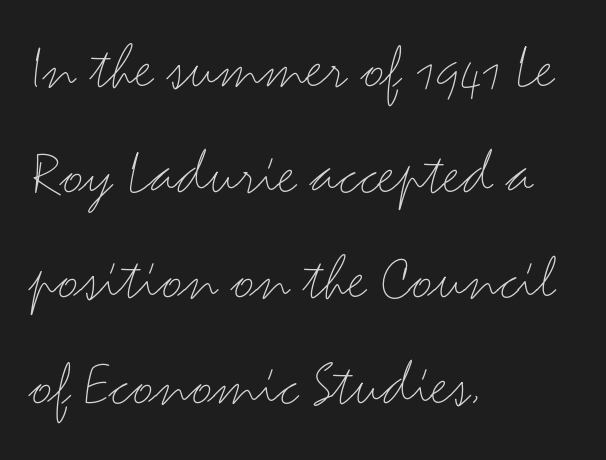
Q: Is the text bold? A: No.
Q: Is the text italic (slanted)? A: Yes.
Q: Is the typeface a serif or a sans-serif typeface? A: Sans-serif.
Q: Is the text underlined? A: No.
Q: How is the paragraph aligned? A: Left-aligned.
Q: Is the spacing between letters normal or unusually wide? A: Normal.
Q: Is the spacing between lines tight, normal or loose? A: Normal.
Q: Width (condensed, normal, or wide)? A: Wide.
Q: Stroke contrast? A: Medium.
Q: x-height? A: Small.
Q: Monospaced? A: No.
